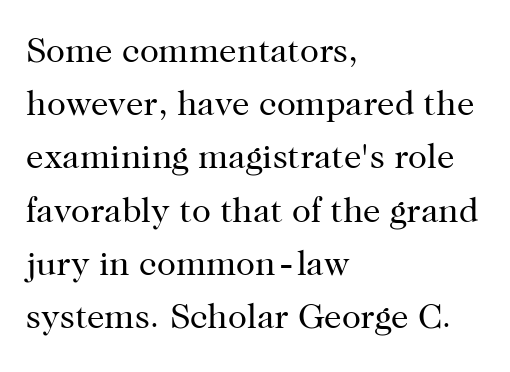
The image shows 35 px regular-weight serif type, upright; set left-aligned, normal line spacing (1.52x), normal letter spacing, not underlined; high stroke contrast and a medium x-height.
